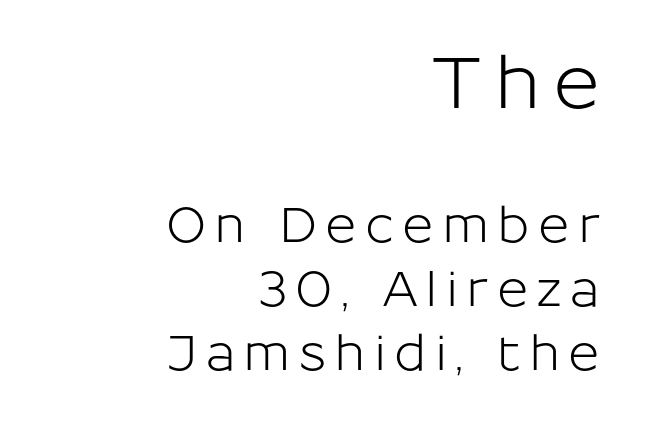
Q: Is the text italic (slanted)? A: No, it is upright.
Q: Is the typeface a serif or a sans-serif typeface? A: Sans-serif.
Q: Is the text underlined? A: No.
Q: How is the paragraph aligned? A: Right-aligned.
Q: Is the spacing between lines tight, normal or loose? A: Normal.
Q: Which block of text is set in a larger size, the first (top) or the second (bottom)? A: The first (top) one.
Q: Width (condensed, normal, or wide)? A: Normal.
Q: Stroke contrast? A: Low.
Q: x-height? A: Medium.
Q: Monospaced? A: No.
